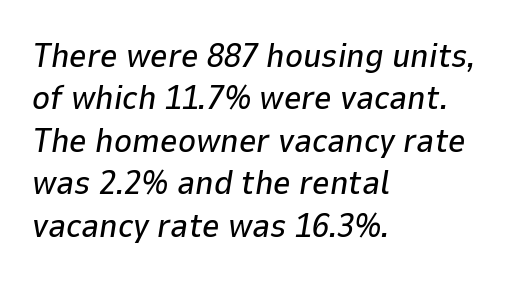
The image shows 34 px text type, italic (leaning right); set left-aligned, normal line spacing (1.25x), normal letter spacing, not underlined; low stroke contrast and a medium x-height.
